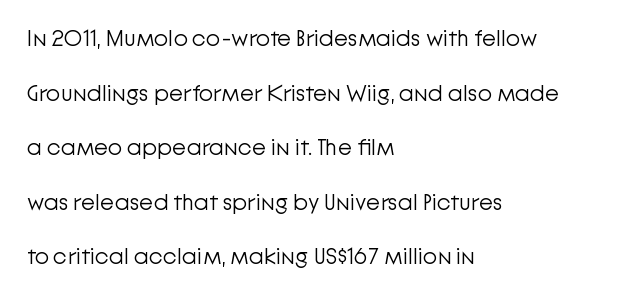
The image shows 23 px text type, upright; set left-aligned, loose line spacing (2.37x), normal letter spacing, not underlined.
